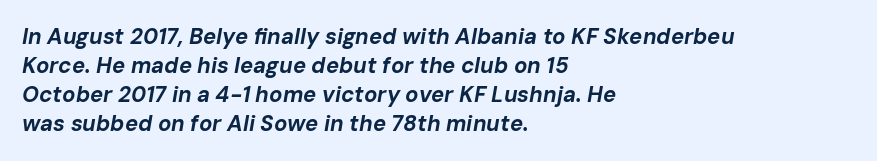
{"italic": "yes", "lean": "right", "slant_degrees": 10, "bold": "yes", "underline": "no", "align": "left", "line_spacing": "normal", "line_spacing_ratio": 1.32, "letter_spacing": "normal", "letter_spacing_em": 0.0, "glyph_px": 22}
